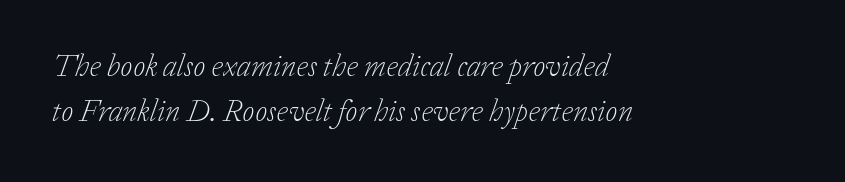
Q: Is the text bold? A: No.
Q: Is the text italic (slanted)? A: Yes, it leans right by about 20 degrees.
Q: Is the typeface a serif or a sans-serif typeface? A: Serif.
Q: Is the text underlined? A: No.
Q: How is the paragraph aligned? A: Left-aligned.
Q: Is the spacing between letters normal or unusually wide? A: Normal.
Q: Is the spacing between lines tight, normal or loose? A: Normal.
Q: Width (condensed, normal, or wide)? A: Normal.
Q: Stroke contrast? A: Low.
Q: x-height? A: Medium.
Q: Monospaced? A: No.
